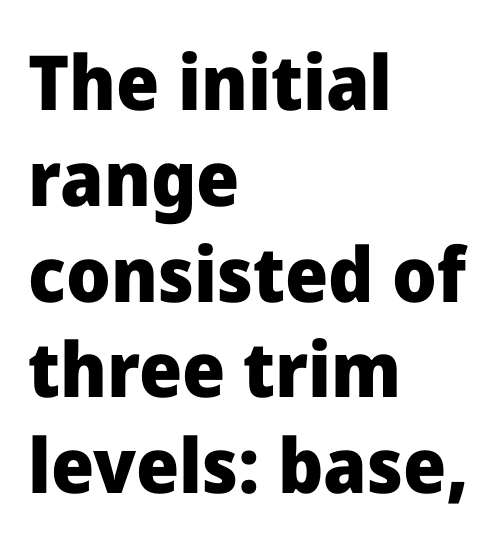
Q: Is the text bold? A: Yes.
Q: Is the text italic (slanted)? A: No, it is upright.
Q: Is the typeface a serif or a sans-serif typeface? A: Sans-serif.
Q: Is the text underlined? A: No.
Q: How is the paragraph aligned? A: Left-aligned.
Q: Is the spacing between letters normal or unusually wide? A: Normal.
Q: Is the spacing between lines tight, normal or loose? A: Normal.
Q: Width (condensed, normal, or wide)? A: Normal.
Q: Stroke contrast? A: Low.
Q: x-height? A: Medium.
Q: Monospaced? A: No.
